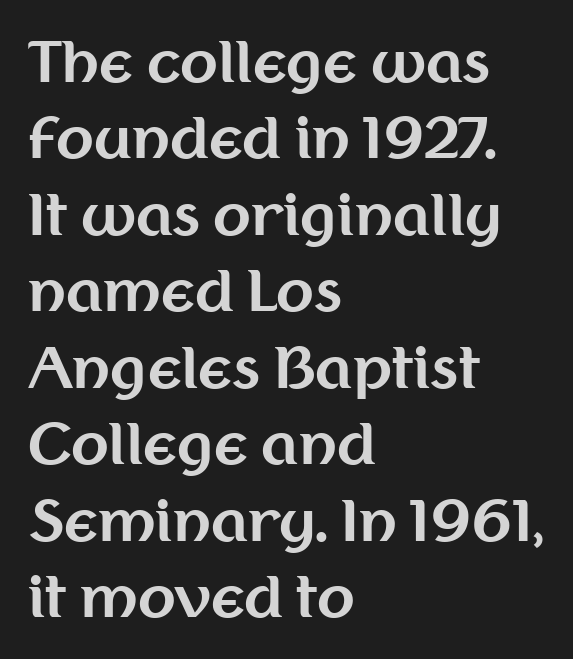
Looks like regular typesetting: each glyph gets only the width it needs. The letterforms sit shoulder to shoulder at normal distance. Each glyph is drawn with heavy, bold strokes. The line-height multiplier appears to be the usual default. The zone under the glyphs is completely vacant.
